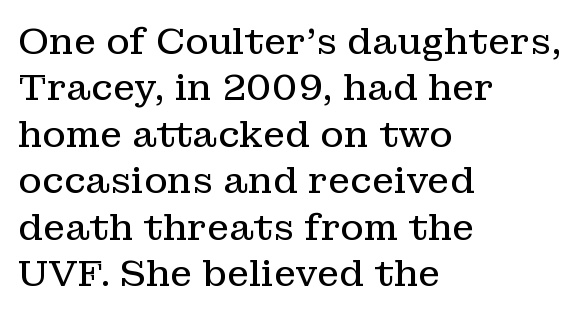
These lines were composed using upright roman letters. Do the characters align in a grid? No, the font is proportional. The font family rendered here belongs to the serif group. No heavy texture on the line: the type isn't bold. Rows of type keep a routine distance in the vertical direction. Tracking here is standard; glyphs follow each other at the usual distance.
